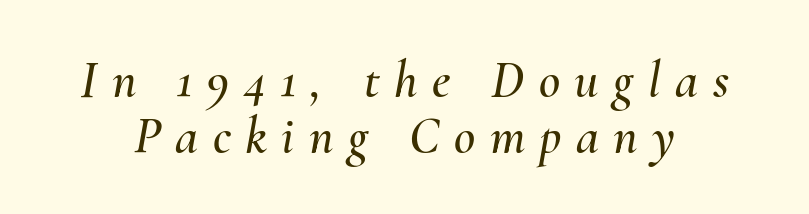
{"italic": "yes", "lean": "right", "slant_degrees": 10, "width": "normal", "stroke_contrast": "medium", "x_height": "small", "monospaced": "no", "underline": "no", "line_spacing": "tight", "line_spacing_ratio": 1.07, "letter_spacing": "wide", "letter_spacing_em": 0.28, "glyph_px": 52}
